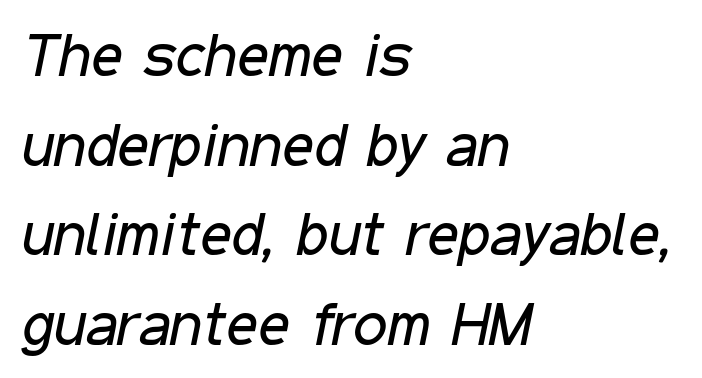
{"italic": "yes", "lean": "right", "slant_degrees": 11, "bold": "no", "weight": "regular", "width": "condensed", "stroke_contrast": "low", "x_height": "medium", "monospaced": "no", "underline": "no", "align": "left", "line_spacing": "normal", "line_spacing_ratio": 1.47, "letter_spacing": "normal", "letter_spacing_em": 0.0, "glyph_px": 61}
